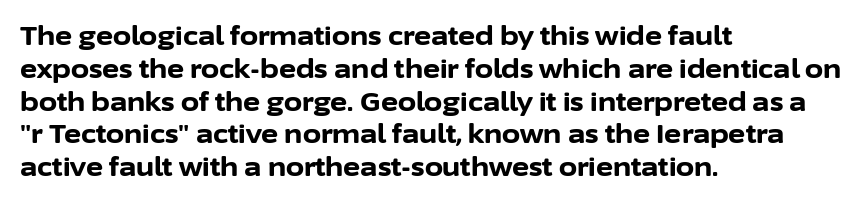
Reading down the column, the eye jumps a familiar distance to each next line. The passage shown is not underscored anywhere. Its strokes are broad and dark, the hallmark of bold type. Quick note: not italic, upright. Observe the ordinary spacing: letters are neighbours, not strangers. Line beginnings align vertically; line endings do not.
